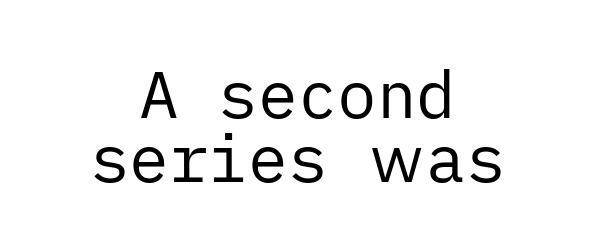
{"serif": "no", "italic": "no", "bold": "no", "weight": "regular", "width": "normal", "stroke_contrast": "low", "x_height": "medium", "underline": "no", "align": "center", "line_spacing": "tight", "line_spacing_ratio": 0.97, "letter_spacing": "normal", "letter_spacing_em": 0.0, "glyph_px": 66}
